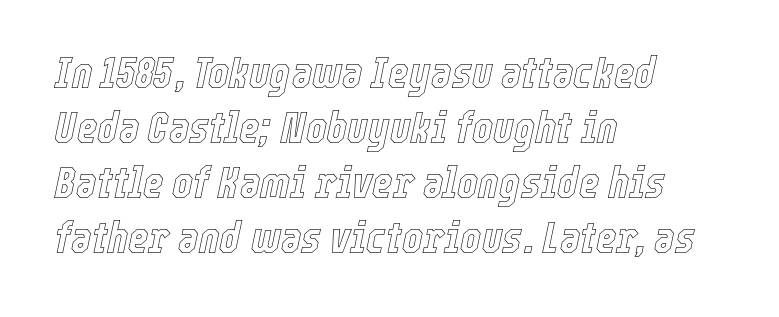
Any mark beneath the type? The region is blank. Teacher's note: observe the even left margin — that is flush-left alignment. Character widths vary here, with narrow letters taking less room than wide ones. Quick note: interline space is typical.
